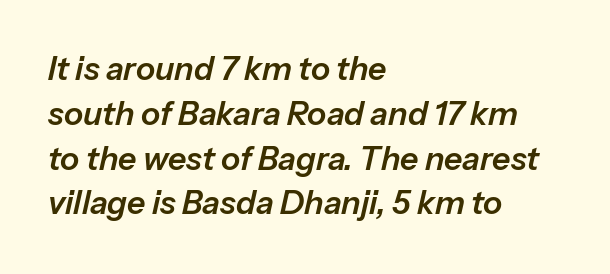
What stands out about the letter spacing? Nothing — it is the standard amount. Is this a fixed-width face? No — the glyphs have proportional, varying widths. These lines are set flush left with a ragged right edge. Letters rest on an invisible, unmarked baseline. In terms of leading, this rendering sits right in the middle. Slant detected: the letters are inclined.
